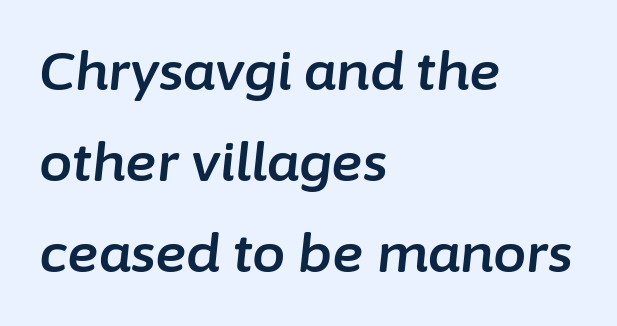
Q: Is the text italic (slanted)? A: Yes, it leans right by about 6 degrees.
Q: Is the text underlined? A: No.
Q: How is the paragraph aligned? A: Left-aligned.
Q: Is the spacing between letters normal or unusually wide? A: Normal.
Q: Width (condensed, normal, or wide)? A: Normal.
Q: Stroke contrast? A: Low.
Q: x-height? A: Medium.
Q: Monospaced? A: No.
